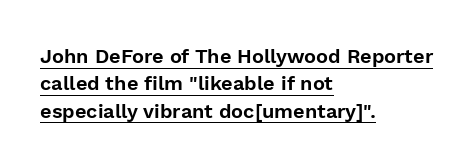
{"italic": "no", "underline": "yes", "align": "left", "line_spacing": "normal", "line_spacing_ratio": 1.37, "letter_spacing": "normal", "letter_spacing_em": 0.0, "glyph_px": 20}
